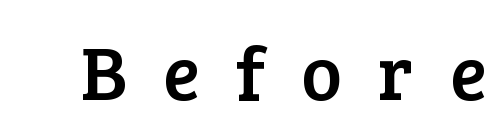
Type without underlining. The face used here is proportionally spaced, like ordinary book or web type. What stands out about the letter spacing? Its width — letters are far apart. Ascenders rise straight up at ninety degrees. Does the type have serifs? Yes, each stem ends in a small foot.
